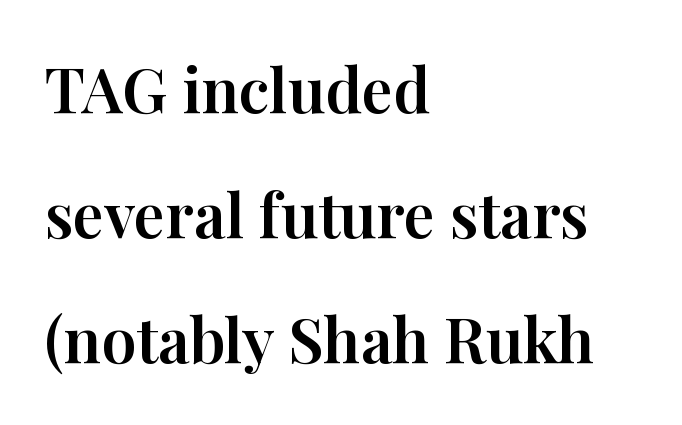
Character widths vary here, with narrow letters taking less room than wide ones. Nobody touched the tracking dial on this one. The axis of the letterforms is exactly vertical. Letterform terminals end in serifs throughout the passage. Rows of type keep a wide berth in the vertical direction. All the whitespace from short lines collects on the right.
